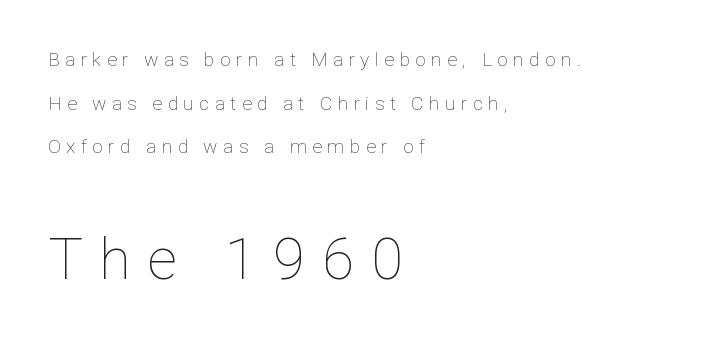
{"italic": "no", "bold": "no", "weight": "thin", "width": "normal", "stroke_contrast": "low", "x_height": "medium", "monospaced": "no", "underline": "no", "align": "left", "line_spacing": "loose", "line_spacing_ratio": 2.3, "letter_spacing": "wide", "letter_spacing_em": 0.29, "larger_block": "second", "size_ratio": 3.05, "glyph_px": 58}
